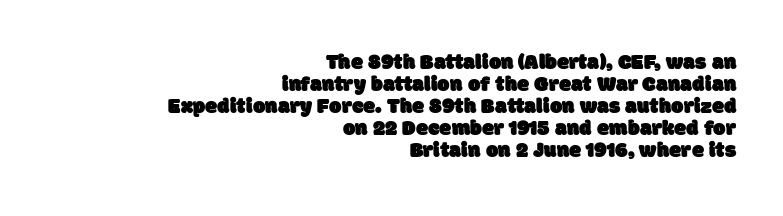
The image shows 22 px text type; set right-aligned, tight line spacing (1.0x), normal letter spacing, not underlined.
